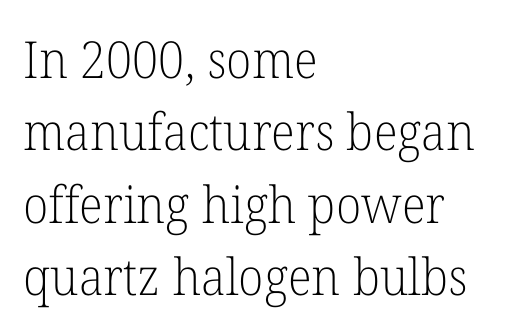
Layout note: lines flush left. Letter spacing: default. This block has exactly the height ordinary leading produces. Notice how the stems are strictly vertical — no italics here. The designer went with a serif here, giving each stem small feet. Bare-footed words on every line.
